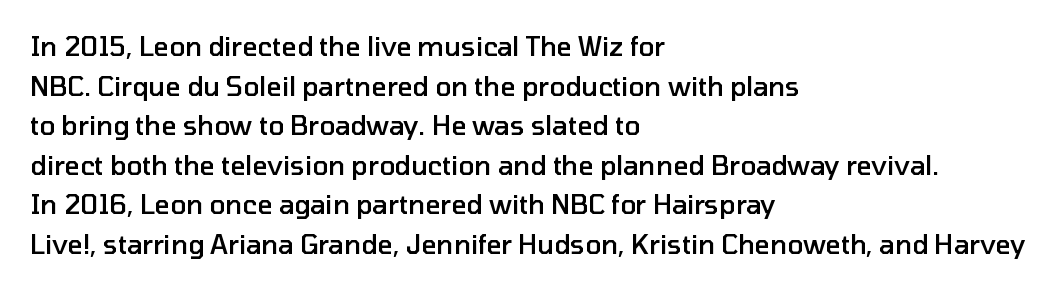
The image shows 26 px text type, upright; set left-aligned, normal line spacing (1.52x), normal letter spacing, not underlined.
